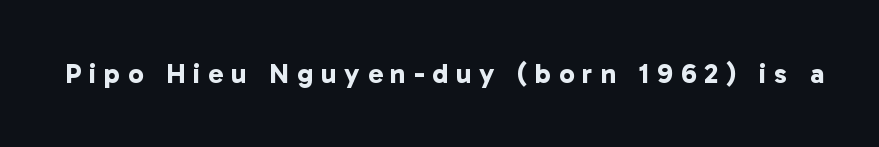
Q: Is the text bold? A: Yes.
Q: Is the typeface a serif or a sans-serif typeface? A: Sans-serif.
Q: Is the text underlined? A: No.
Q: Is the spacing between letters normal or unusually wide? A: Unusually wide.
Q: Width (condensed, normal, or wide)? A: Normal.
Q: Stroke contrast? A: Low.
Q: x-height? A: Medium.
Q: Monospaced? A: No.
